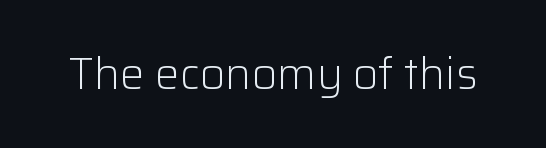
{"serif": "no", "italic": "no", "bold": "no", "weight": "light", "width": "normal", "stroke_contrast": "low", "x_height": "medium", "monospaced": "no", "underline": "no", "letter_spacing": "normal", "letter_spacing_em": 0.0, "glyph_px": 44}
